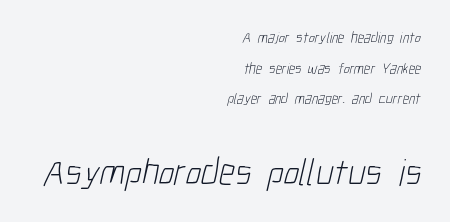
{"serif": "no", "bold": "no", "weight": "light", "width": "condensed", "stroke_contrast": "low", "x_height": "medium", "monospaced": "no", "underline": "no", "align": "right", "line_spacing": "loose", "line_spacing_ratio": 2.05, "letter_spacing": "normal", "letter_spacing_em": 0.0, "larger_block": "second", "size_ratio": 2.53, "glyph_px": 38}
